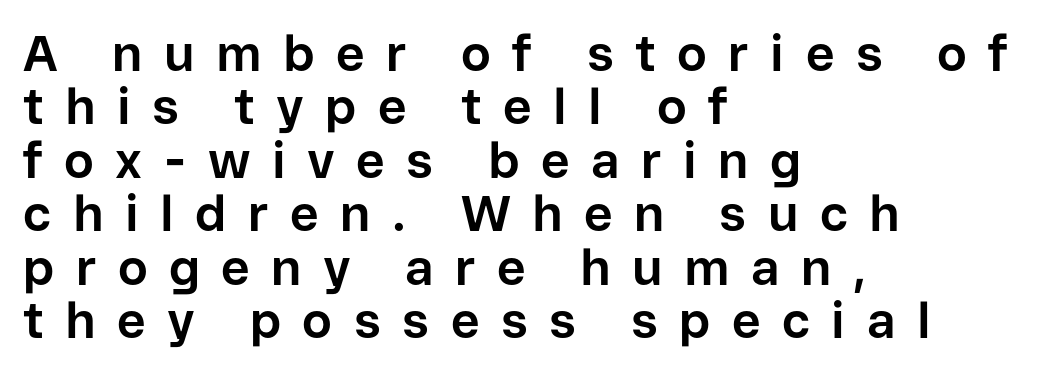
On the weight axis this lands at bold, roughly 700. This rendering features lettering with no underline. What kind of face is this? One without serifs — a sans. Someone cranked the tracking dial way up on this one. Vertically, the passage feels compressed, each row crowding the next. Posture: upright roman.
